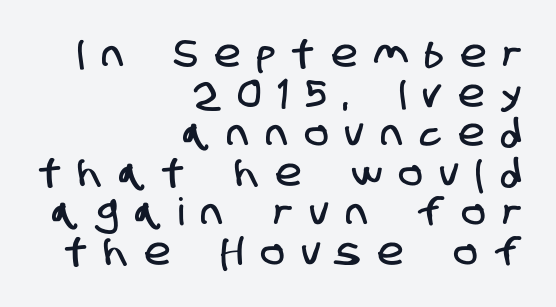
{"serif": "no", "width": "condensed", "stroke_contrast": "low", "x_height": "large", "monospaced": "no", "underline": "no", "align": "right", "line_spacing": "tight", "line_spacing_ratio": 1.04, "letter_spacing": "wide", "letter_spacing_em": 0.47, "glyph_px": 38}
